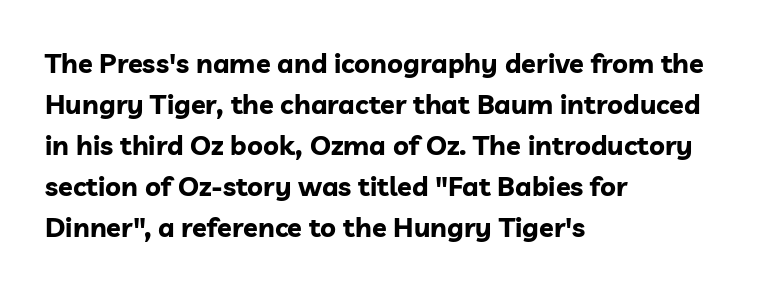
The image shows 27 px bold type, upright; set left-aligned, normal line spacing (1.52x), normal letter spacing, not underlined.
